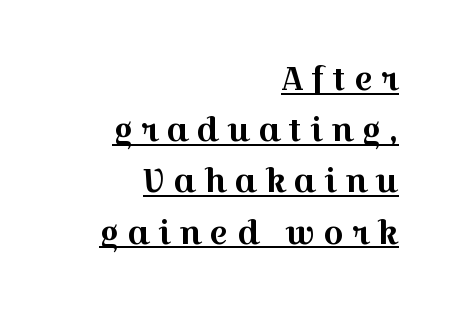
These lines are rendered in a variable-pitch font. Rendered with straight, roman letterforms. A flush-right, rag-left setting is used for this passage. These lines sit exactly where default settings would place them. Short note: letters widely spaced.
